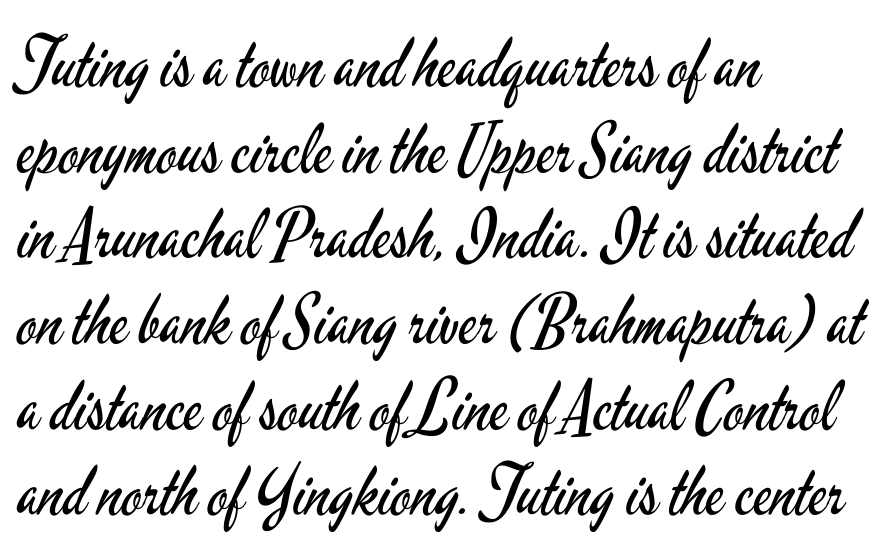
Q: Is the text bold? A: No.
Q: Is the text italic (slanted)? A: Yes.
Q: Is the typeface a serif or a sans-serif typeface? A: Sans-serif.
Q: Is the text underlined? A: No.
Q: How is the paragraph aligned? A: Left-aligned.
Q: Is the spacing between letters normal or unusually wide? A: Normal.
Q: Is the spacing between lines tight, normal or loose? A: Normal.
Q: Width (condensed, normal, or wide)? A: Condensed.
Q: Stroke contrast? A: Low.
Q: x-height? A: Small.
Q: Monospaced? A: No.
